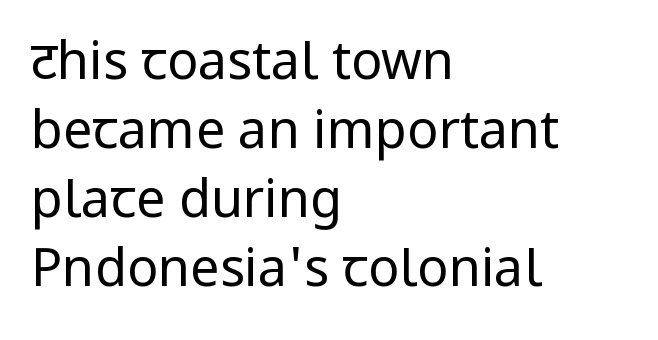
Q: Is the text bold? A: No.
Q: Is the text italic (slanted)? A: No, it is upright.
Q: Is the typeface a serif or a sans-serif typeface? A: Sans-serif.
Q: Is the text underlined? A: No.
Q: How is the paragraph aligned? A: Left-aligned.
Q: Is the spacing between letters normal or unusually wide? A: Normal.
Q: Is the spacing between lines tight, normal or loose? A: Normal.
Q: Width (condensed, normal, or wide)? A: Condensed.
Q: Stroke contrast? A: Low.
Q: x-height? A: Large.
Q: Monospaced? A: No.
